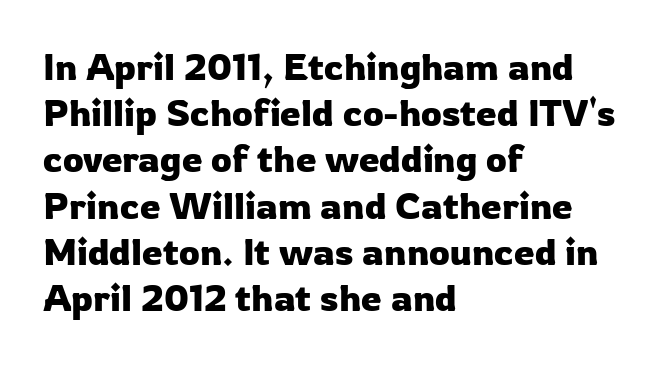
Between one letter and the next there's only the usual sliver of space. Type style note: lacks serifs. Horizontally, the lines are justified to the leading edge only. This is roman type, the default non-slanted kind. These lines are rendered in a variable-pitch font. The words here are not underlined.
